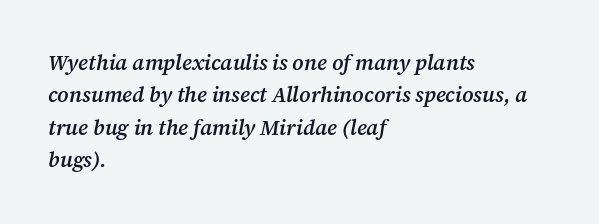
Q: Is the text bold? A: Semi-bold.
Q: Is the text italic (slanted)? A: Yes, it leans right by about 12 degrees.
Q: Is the text underlined? A: No.
Q: How is the paragraph aligned? A: Left-aligned.
Q: Is the spacing between letters normal or unusually wide? A: Normal.
Q: Is the spacing between lines tight, normal or loose? A: Normal.
